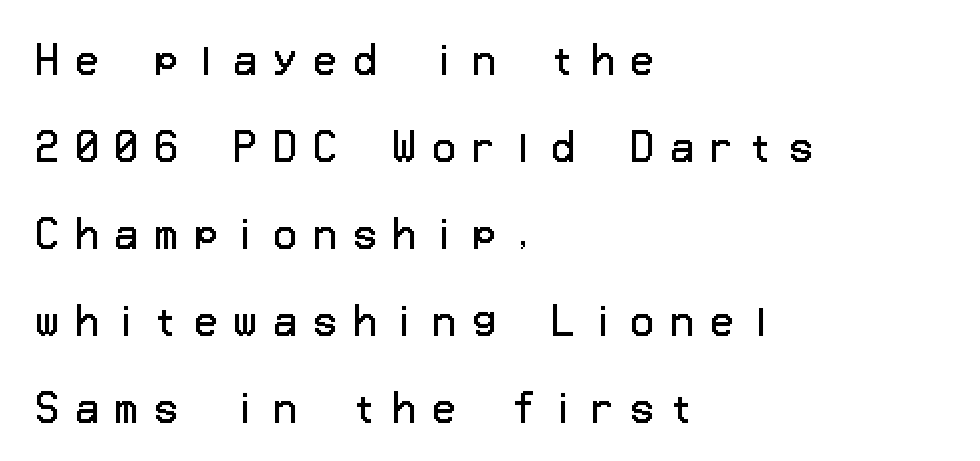
The lines are quadded left. The lettering holds an erect, upright posture throughout. Each letter's strokes conclude bluntly, with no projecting serifs. The block of text is sparse from top to bottom, with ample space between rows. Someone cranked the tracking dial way up on this one. No letter is thick-stroked: the sample isn't bold.
